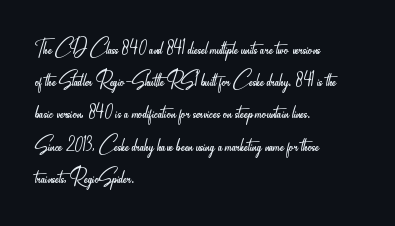
Q: Is the text bold? A: No.
Q: Is the text italic (slanted)? A: Yes.
Q: Is the text underlined? A: No.
Q: How is the paragraph aligned? A: Left-aligned.
Q: Is the spacing between letters normal or unusually wide? A: Normal.
